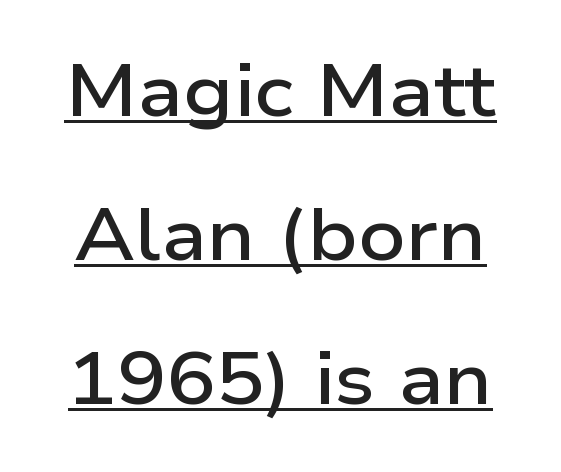
{"serif": "no", "italic": "no", "bold": "semi", "weight": "semibold", "width": "wide", "stroke_contrast": "low", "x_height": "medium", "monospaced": "no", "underline": "yes", "line_spacing": "loose", "line_spacing_ratio": 1.97, "letter_spacing": "normal", "letter_spacing_em": 0.0, "glyph_px": 73}
